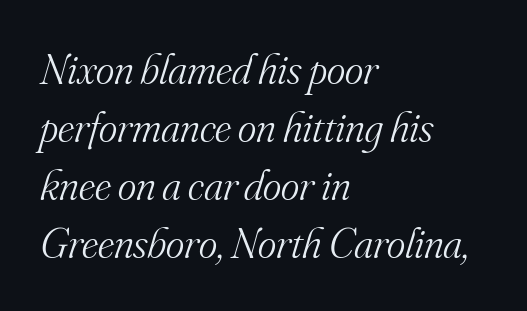
{"serif": "yes", "italic": "yes", "lean": "right", "slant_degrees": 16, "bold": "no", "weight": "light", "width": "normal", "stroke_contrast": "medium", "x_height": "small", "monospaced": "no", "underline": "no", "align": "left", "line_spacing": "normal", "line_spacing_ratio": 1.32, "letter_spacing": "normal", "letter_spacing_em": 0.0, "glyph_px": 44}
